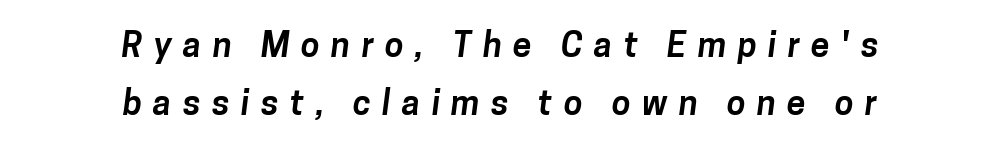
{"serif": "no", "bold": "yes", "weight": "bold", "width": "normal", "stroke_contrast": "low", "x_height": "medium", "monospaced": "no", "underline": "no", "align": "center", "line_spacing": "normal", "line_spacing_ratio": 1.7, "letter_spacing": "wide", "letter_spacing_em": 0.33, "glyph_px": 34}
